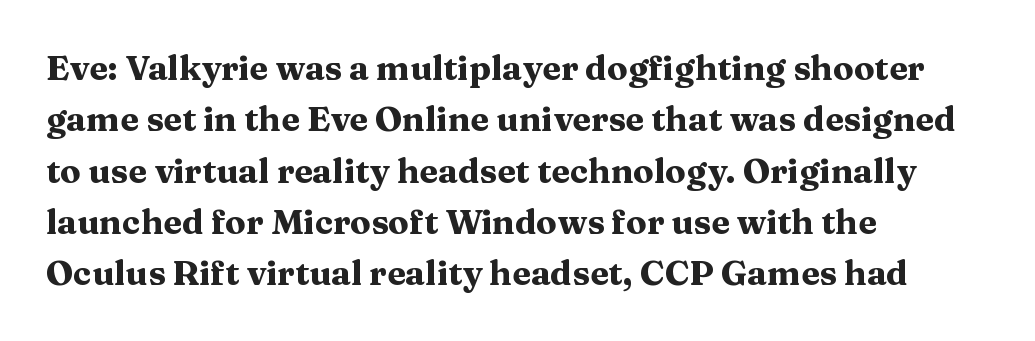
The image shows 34 px heavy, wide serif type, upright; set left-aligned, normal line spacing (1.51x), normal letter spacing, not underlined; medium stroke contrast and a medium x-height.
